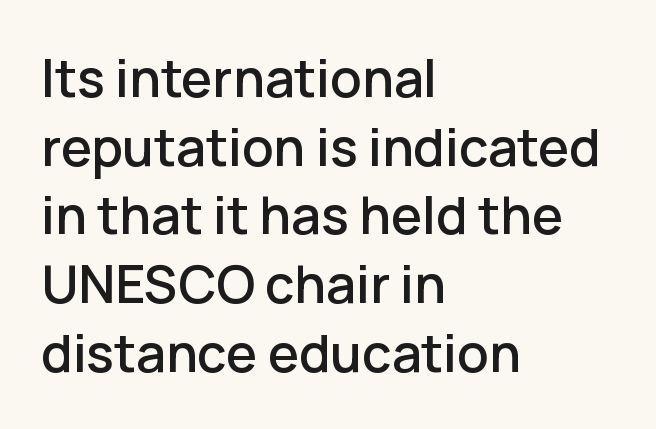
Honestly, there is no underline to notice here at all. Note: no serifs on the glyphs. Notice how the stems are strictly vertical — no italics here. Does the copy run flush right? No — it runs flush left.
